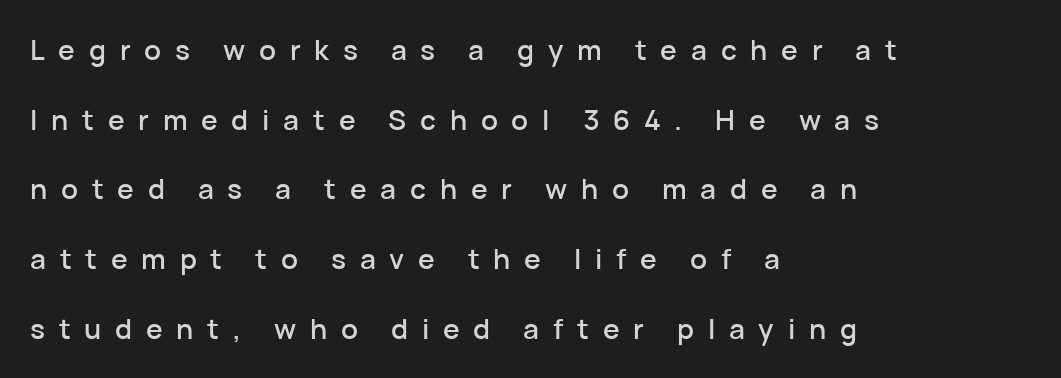
The image shows 28 px sans-serif type, upright; set left-aligned, loose line spacing (2.49x), unusually wide letter spacing (+0.49 em), not underlined; low stroke contrast and a medium x-height.
